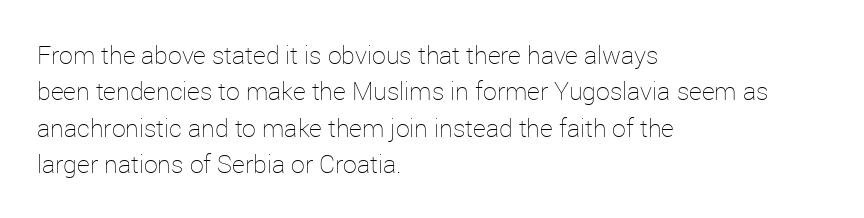
Q: Is the text bold? A: No.
Q: Is the text italic (slanted)? A: No, it is upright.
Q: Is the text underlined? A: No.
Q: How is the paragraph aligned? A: Left-aligned.
Q: Is the spacing between letters normal or unusually wide? A: Normal.
Q: Is the spacing between lines tight, normal or loose? A: Normal.
